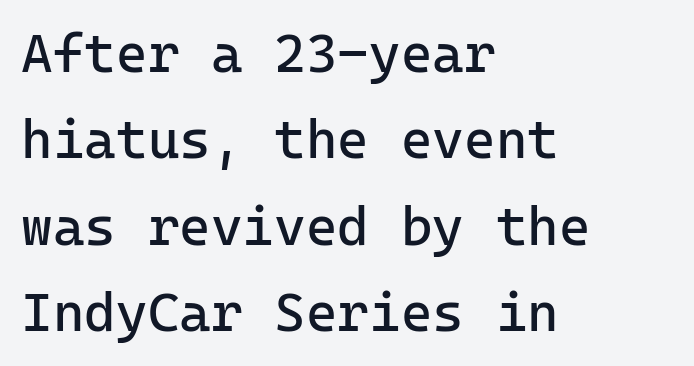
Q: Is the text bold? A: No.
Q: Is the text italic (slanted)? A: No, it is upright.
Q: Is the typeface a serif or a sans-serif typeface? A: Sans-serif.
Q: Is the text underlined? A: No.
Q: How is the paragraph aligned? A: Left-aligned.
Q: Is the spacing between letters normal or unusually wide? A: Normal.
Q: Is the spacing between lines tight, normal or loose? A: Normal.
Q: Width (condensed, normal, or wide)? A: Normal.
Q: Stroke contrast? A: Low.
Q: x-height? A: Medium.
